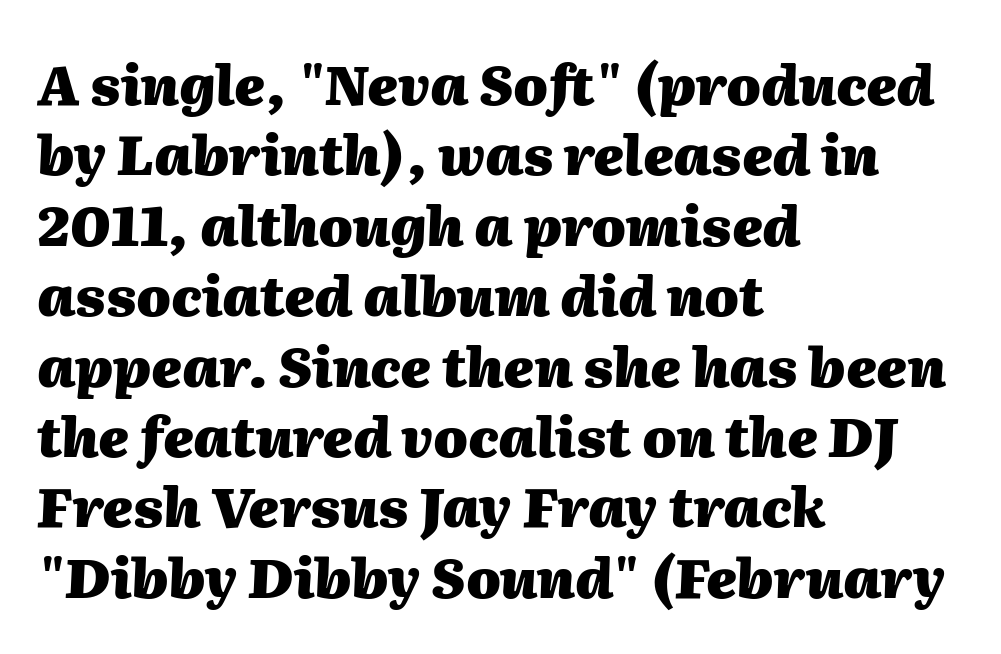
{"italic": "yes", "lean": "right", "slant_degrees": 2, "bold": "yes", "weight": "heavy", "width": "normal", "stroke_contrast": "medium", "x_height": "medium", "monospaced": "no", "underline": "no", "align": "left", "line_spacing": "normal", "line_spacing_ratio": 1.28, "letter_spacing": "normal", "letter_spacing_em": 0.0, "glyph_px": 55}
